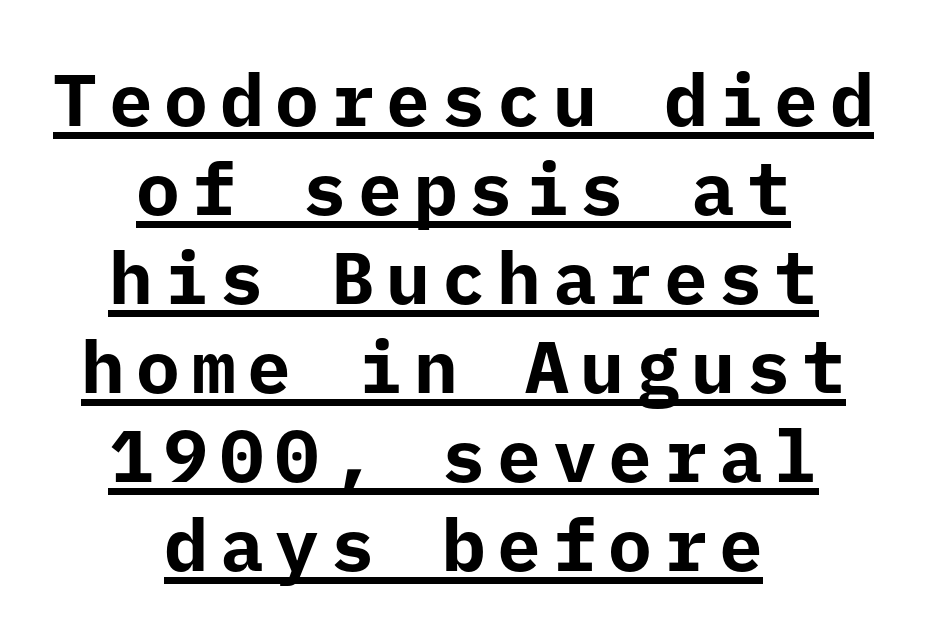
Q: Is the text bold? A: Yes.
Q: Is the text italic (slanted)? A: No, it is upright.
Q: Is the typeface a serif or a sans-serif typeface? A: Sans-serif.
Q: Is the text underlined? A: Yes.
Q: How is the paragraph aligned? A: Centered.
Q: Width (condensed, normal, or wide)? A: Normal.
Q: Stroke contrast? A: Low.
Q: x-height? A: Medium.
Q: Monospaced? A: Yes.
